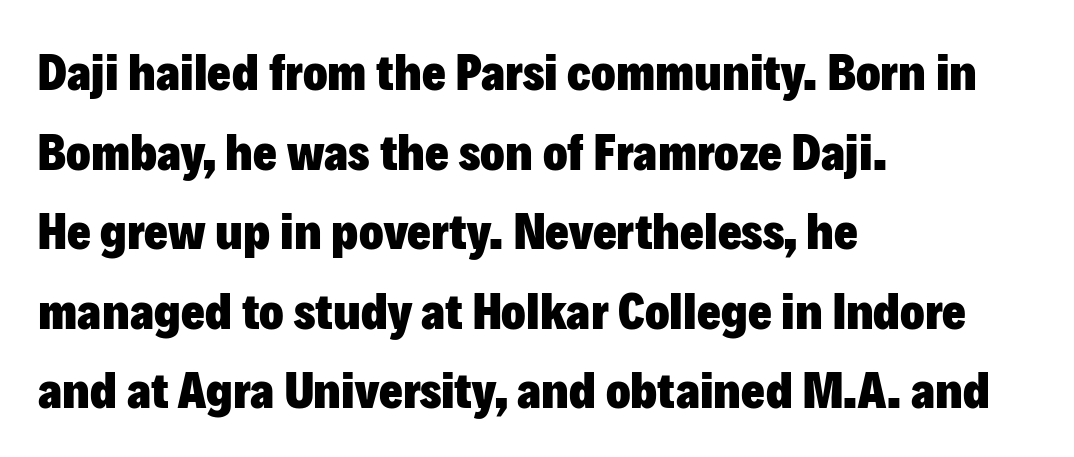
The image shows 51 px heavy sans-serif type, upright; set left-aligned, normal line spacing (1.56x), normal letter spacing, not underlined; low stroke contrast and a medium x-height.
